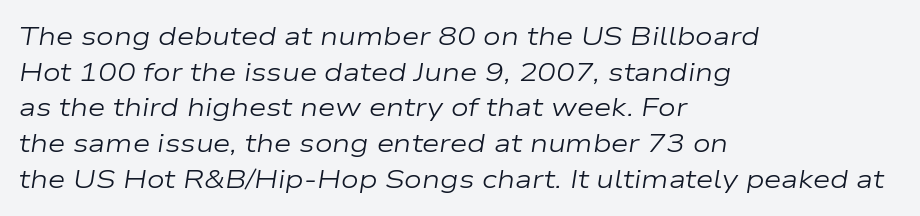
The image shows 25 px text type, italic (leaning right); set left-aligned, normal line spacing (1.43x), normal letter spacing, not underlined.
